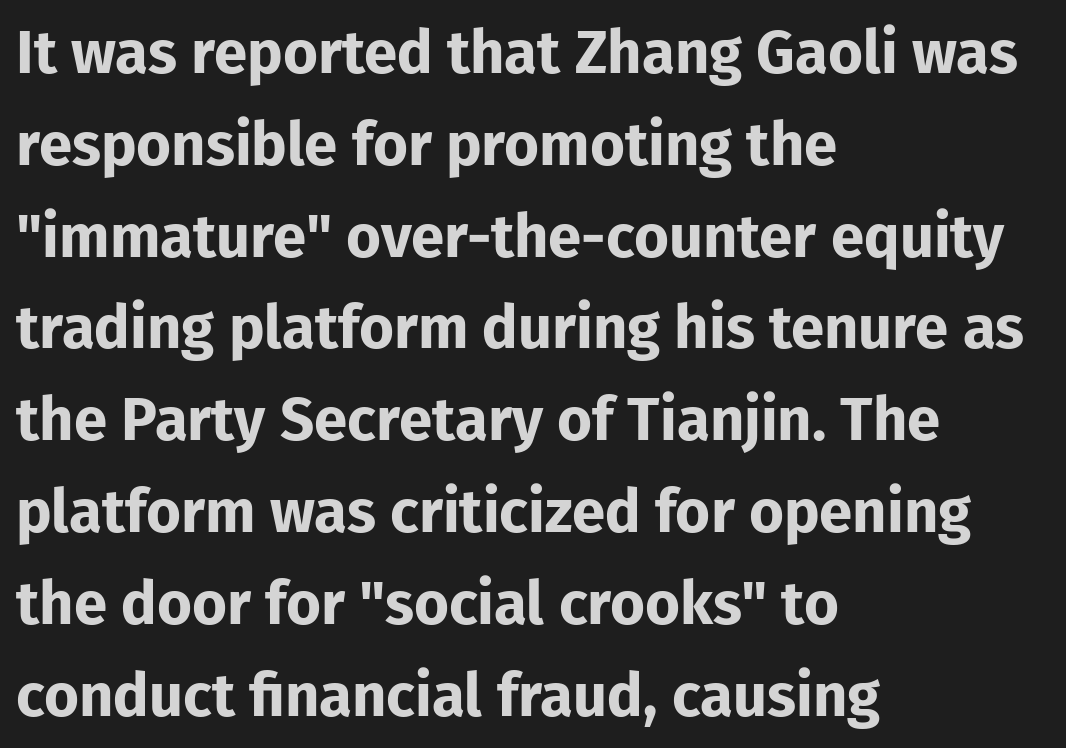
The image shows 60 px bold sans-serif type, upright; set left-aligned, normal line spacing (1.53x), normal letter spacing, not underlined; low stroke contrast and a medium x-height.
